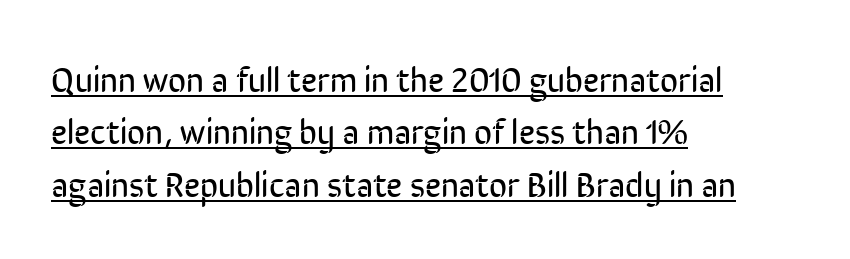
Q: Is the text bold? A: No.
Q: Is the text italic (slanted)? A: No, it is upright.
Q: Is the typeface a serif or a sans-serif typeface? A: Sans-serif.
Q: Is the text underlined? A: Yes.
Q: How is the paragraph aligned? A: Left-aligned.
Q: Is the spacing between letters normal or unusually wide? A: Normal.
Q: Is the spacing between lines tight, normal or loose? A: Normal.
Q: Width (condensed, normal, or wide)? A: Condensed.
Q: Stroke contrast? A: Low.
Q: x-height? A: Medium.
Q: Monospaced? A: No.
